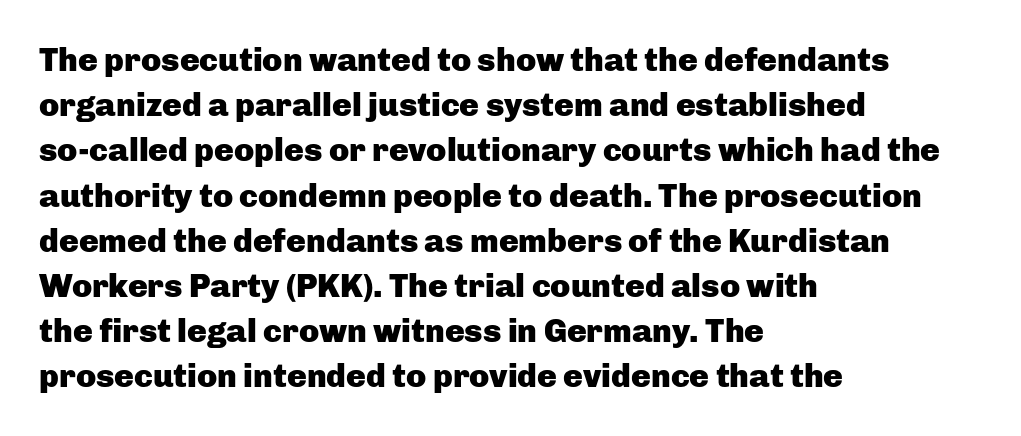
Q: Is the text bold? A: Yes.
Q: Is the text italic (slanted)? A: No, it is upright.
Q: Is the typeface a serif or a sans-serif typeface? A: Sans-serif.
Q: Is the text underlined? A: No.
Q: How is the paragraph aligned? A: Left-aligned.
Q: Is the spacing between letters normal or unusually wide? A: Normal.
Q: Is the spacing between lines tight, normal or loose? A: Normal.
Q: Width (condensed, normal, or wide)? A: Normal.
Q: Stroke contrast? A: Low.
Q: x-height? A: Medium.
Q: Monospaced? A: No.
